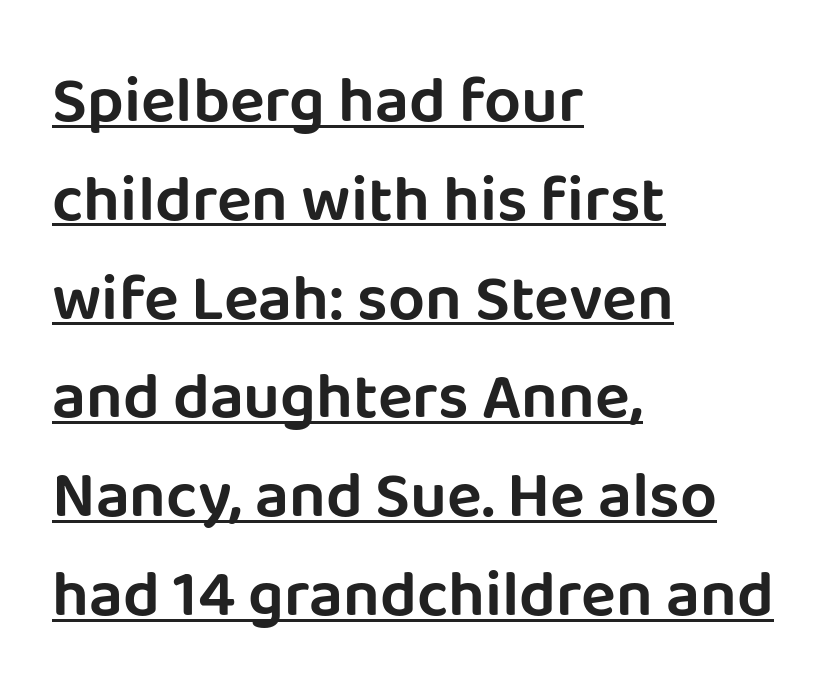
Q: Is the text italic (slanted)? A: No, it is upright.
Q: Is the typeface a serif or a sans-serif typeface? A: Sans-serif.
Q: Is the text underlined? A: Yes.
Q: How is the paragraph aligned? A: Left-aligned.
Q: Is the spacing between letters normal or unusually wide? A: Normal.
Q: Is the spacing between lines tight, normal or loose? A: Normal.
Q: Width (condensed, normal, or wide)? A: Normal.
Q: Stroke contrast? A: Low.
Q: x-height? A: Large.
Q: Monospaced? A: No.
